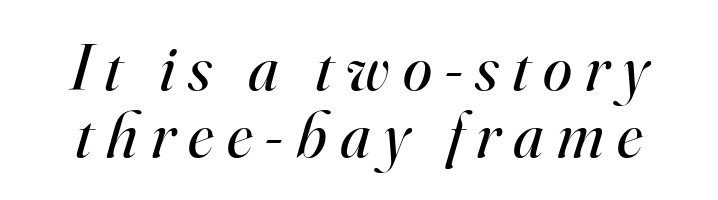
Q: Is the text bold? A: No.
Q: Is the text italic (slanted)? A: Yes, it leans right by about 16 degrees.
Q: Is the typeface a serif or a sans-serif typeface? A: Serif.
Q: Is the text underlined? A: No.
Q: Is the spacing between letters normal or unusually wide? A: Unusually wide.
Q: Is the spacing between lines tight, normal or loose? A: Tight.
Q: Width (condensed, normal, or wide)? A: Normal.
Q: Stroke contrast? A: High.
Q: x-height? A: Small.
Q: Monospaced? A: No.
